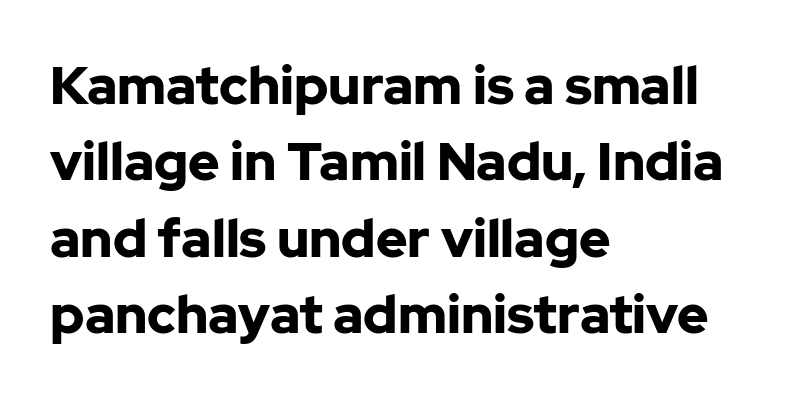
{"serif": "no", "italic": "no", "bold": "yes", "weight": "bold", "width": "normal", "stroke_contrast": "low", "x_height": "medium", "monospaced": "no", "underline": "no", "align": "left", "line_spacing": "normal", "line_spacing_ratio": 1.44, "letter_spacing": "normal", "letter_spacing_em": 0.0, "glyph_px": 53}
